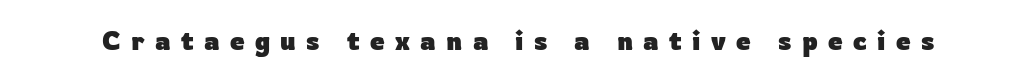
{"italic": "no", "bold": "yes", "underline": "no", "letter_spacing": "wide", "letter_spacing_em": 0.4, "glyph_px": 26}
